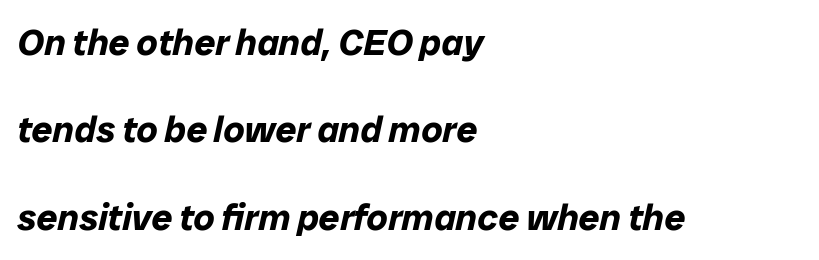
The image shows 37 px bold type, italic (leaning right); set left-aligned, loose line spacing (2.36x), normal letter spacing, not underlined; low stroke contrast and a medium x-height.
